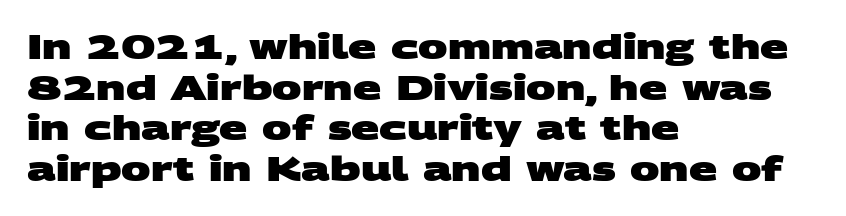
Q: Is the text bold? A: Yes.
Q: Is the typeface a serif or a sans-serif typeface? A: Sans-serif.
Q: Is the text underlined? A: No.
Q: How is the paragraph aligned? A: Left-aligned.
Q: Is the spacing between letters normal or unusually wide? A: Normal.
Q: Width (condensed, normal, or wide)? A: Wide.
Q: Stroke contrast? A: Medium.
Q: x-height? A: Large.
Q: Monospaced? A: No.
